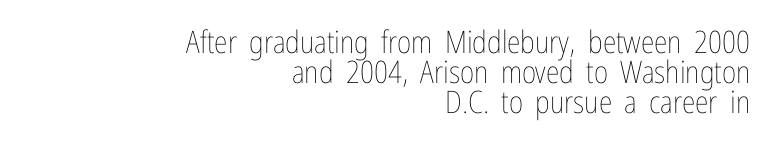
The image shows 31 px thin, condensed type, upright; set right-aligned, tight line spacing (0.96x), normal letter spacing, not underlined; low stroke contrast and a medium x-height.
